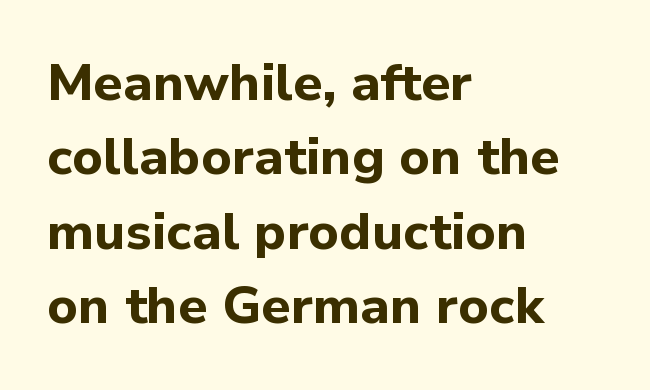
Q: Is the text bold? A: Yes.
Q: Is the text italic (slanted)? A: No, it is upright.
Q: Is the typeface a serif or a sans-serif typeface? A: Sans-serif.
Q: Is the text underlined? A: No.
Q: How is the paragraph aligned? A: Left-aligned.
Q: Is the spacing between letters normal or unusually wide? A: Normal.
Q: Is the spacing between lines tight, normal or loose? A: Normal.
Q: Width (condensed, normal, or wide)? A: Normal.
Q: Stroke contrast? A: Low.
Q: x-height? A: Medium.
Q: Monospaced? A: No.
